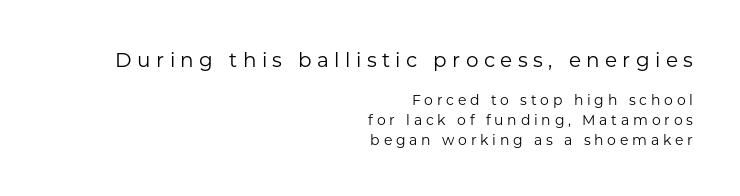
Q: Is the text bold? A: No.
Q: Is the text italic (slanted)? A: No, it is upright.
Q: Is the text underlined? A: No.
Q: How is the paragraph aligned? A: Right-aligned.
Q: Is the spacing between letters normal or unusually wide? A: Unusually wide.
Q: Is the spacing between lines tight, normal or loose? A: Normal.
Q: Which block of text is set in a larger size, the first (top) or the second (bottom)? A: The first (top) one.
